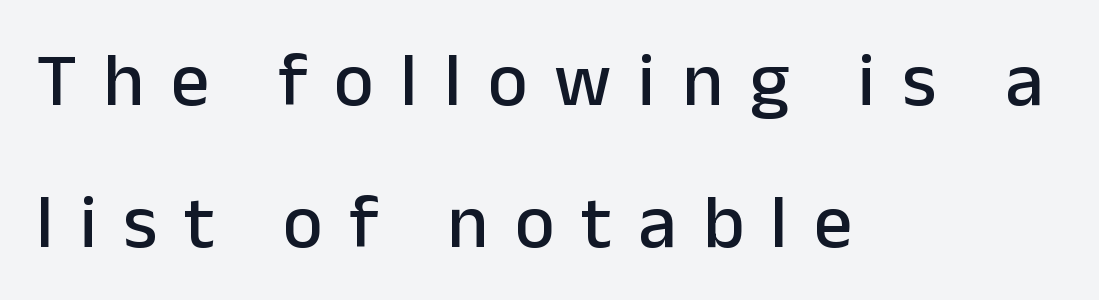
Proportional: the letters do not fall into vertical columns. Decoration check: the copy has no underline. Casual observation: everything's shoved over to the left. The glyphs in this specimen are sans serif.
